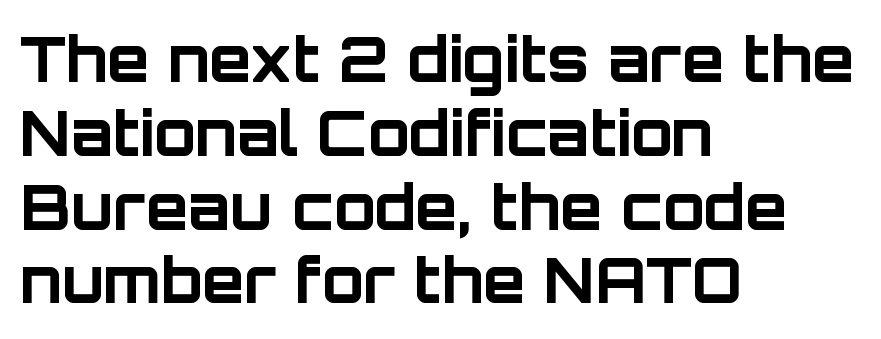
{"serif": "no", "italic": "no", "bold": "yes", "weight": "bold", "width": "normal", "stroke_contrast": "low", "x_height": "large", "monospaced": "no", "underline": "no", "align": "left", "line_spacing_ratio": 1.21, "letter_spacing": "normal", "letter_spacing_em": 0.0, "glyph_px": 61}
